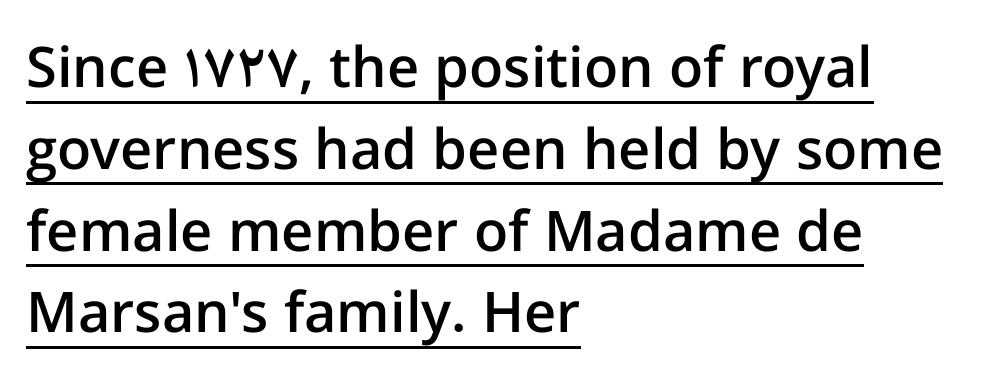
The image shows 56 px semibold sans-serif type, upright; set left-aligned, normal line spacing (1.46x), normal letter spacing, underlined; low stroke contrast and a medium x-height.
